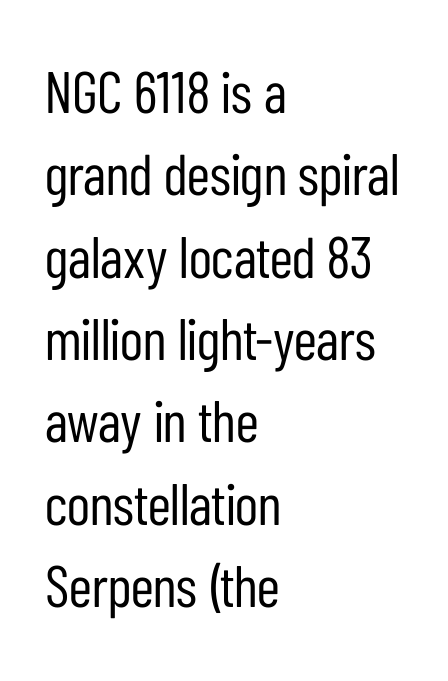
The image shows 58 px regular-weight, condensed sans-serif type, upright; set left-aligned, normal line spacing (1.42x), normal letter spacing, not underlined; low stroke contrast and a medium x-height.
